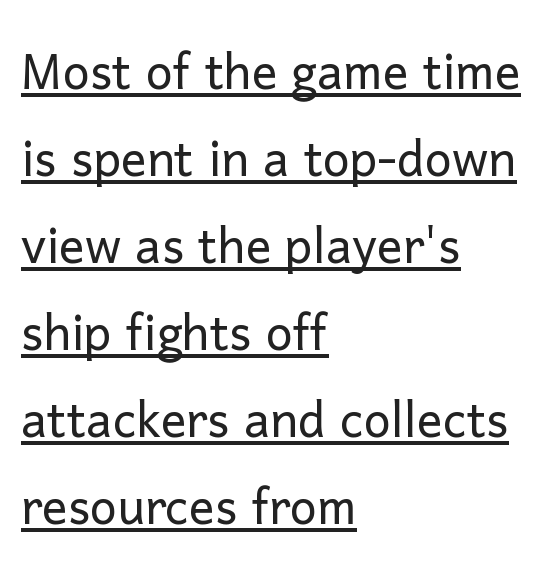
Q: Is the text bold? A: No.
Q: Is the text italic (slanted)? A: No, it is upright.
Q: Is the typeface a serif or a sans-serif typeface? A: Sans-serif.
Q: Is the text underlined? A: Yes.
Q: How is the paragraph aligned? A: Left-aligned.
Q: Is the spacing between letters normal or unusually wide? A: Normal.
Q: Is the spacing between lines tight, normal or loose? A: Normal.
Q: Width (condensed, normal, or wide)? A: Normal.
Q: Stroke contrast? A: Low.
Q: x-height? A: Medium.
Q: Monospaced? A: No.
